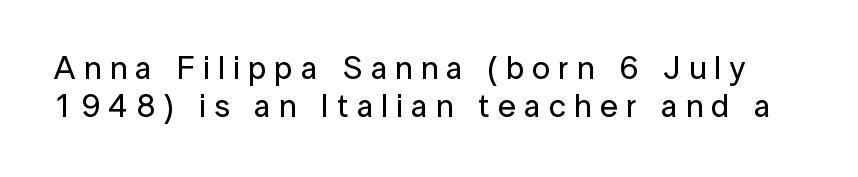
The image shows 32 px sans-serif type, upright; set line spacing 1.18x, unusually wide letter spacing (+0.26 em), not underlined; low stroke contrast and a medium x-height.
